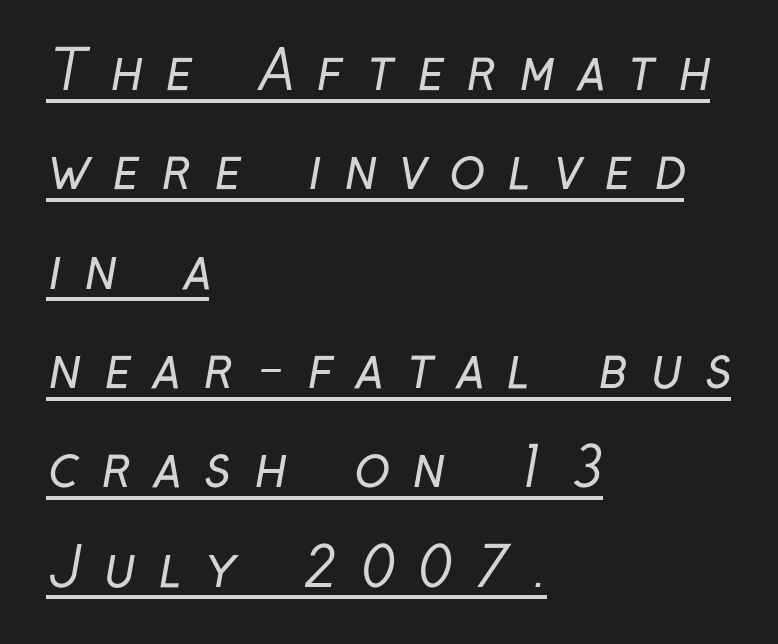
What decoration does the sample have? An underline. This is sans-serif lettering, the kind often seen on screens and signage. The face used here is rendered with a markedly widened letterfit. Weight class: somewhere from thin through regular. Alignment: flush left.
